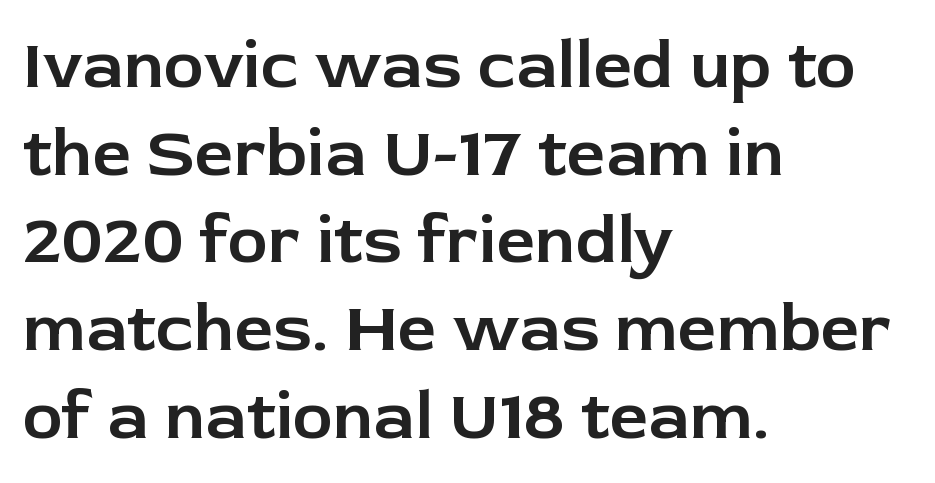
The image shows 68 px sans-serif type, upright; set left-aligned, normal line spacing (1.29x), normal letter spacing, not underlined; low stroke contrast and a medium x-height.
